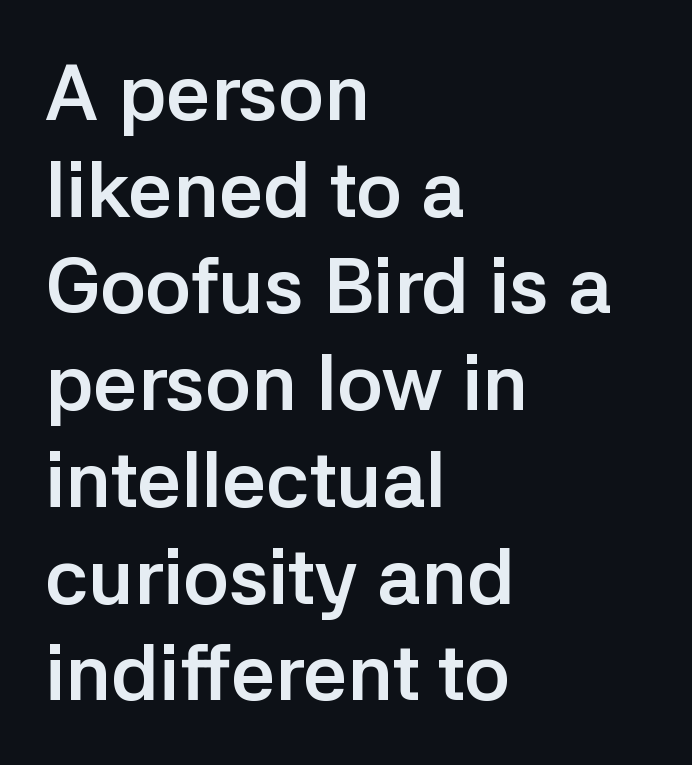
Q: Is the text bold? A: Yes.
Q: Is the text italic (slanted)? A: No, it is upright.
Q: Is the typeface a serif or a sans-serif typeface? A: Sans-serif.
Q: Is the text underlined? A: No.
Q: How is the paragraph aligned? A: Left-aligned.
Q: Is the spacing between letters normal or unusually wide? A: Normal.
Q: Width (condensed, normal, or wide)? A: Normal.
Q: Stroke contrast? A: Low.
Q: x-height? A: Medium.
Q: Monospaced? A: No.
